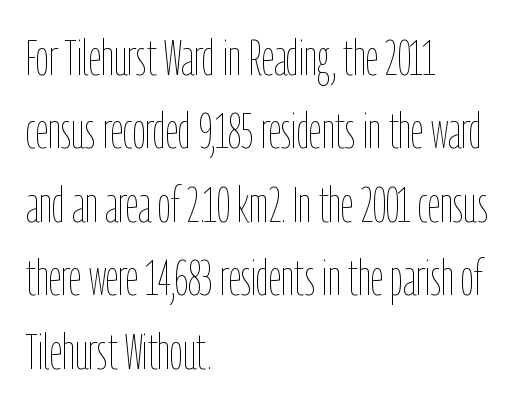
{"italic": "no", "bold": "no", "weight": "thin", "width": "condensed", "stroke_contrast": "low", "x_height": "medium", "monospaced": "no", "underline": "no", "align": "left", "line_spacing": "normal", "line_spacing_ratio": 1.47, "letter_spacing": "normal", "letter_spacing_em": 0.0, "glyph_px": 50}
